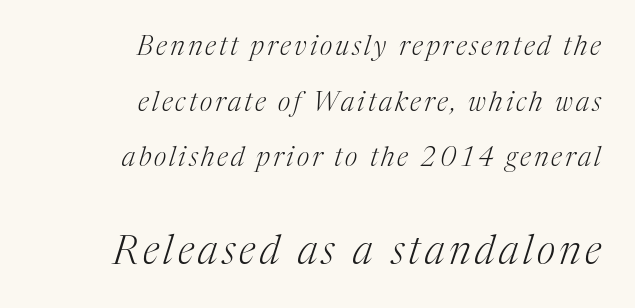
{"serif": "yes", "italic": "yes", "lean": "right", "slant_degrees": 17, "bold": "no", "weight": "light", "width": "normal", "stroke_contrast": "medium", "x_height": "medium", "monospaced": "no", "underline": "no", "align": "right", "line_spacing": "loose", "line_spacing_ratio": 2.06, "larger_block": "second", "size_ratio": 1.48, "glyph_px": 40}
